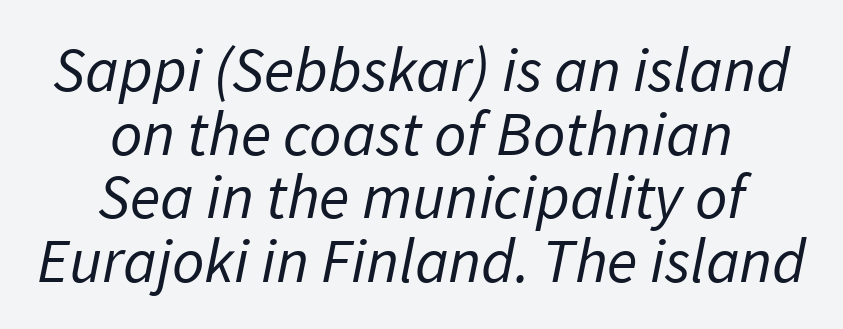
{"serif": "no", "bold": "no", "weight": "regular", "width": "normal", "stroke_contrast": "low", "x_height": "medium", "monospaced": "no", "underline": "no", "align": "center", "line_spacing": "tight", "line_spacing_ratio": 1.01, "letter_spacing": "normal", "letter_spacing_em": 0.0, "glyph_px": 63}
